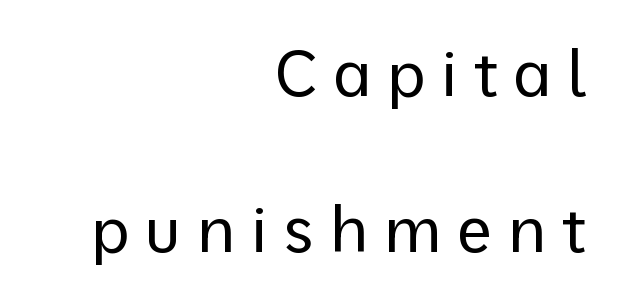
{"serif": "no", "italic": "no", "bold": "no", "weight": "regular", "width": "normal", "stroke_contrast": "low", "x_height": "medium", "monospaced": "no", "underline": "no", "align": "right", "line_spacing": "loose", "line_spacing_ratio": 2.44, "letter_spacing": "wide", "letter_spacing_em": 0.24, "glyph_px": 64}
